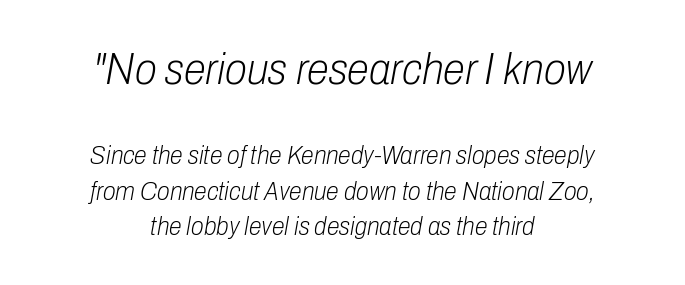
The initial chunk of copy outweighs the following chunk in type size. The letters advance in unequal steps, a hallmark of proportional type. Short and long lines alike share a common midpoint. The strokes are not fattened; the text isn't bold. The designer left line spacing at the default. Style check: oblique.
